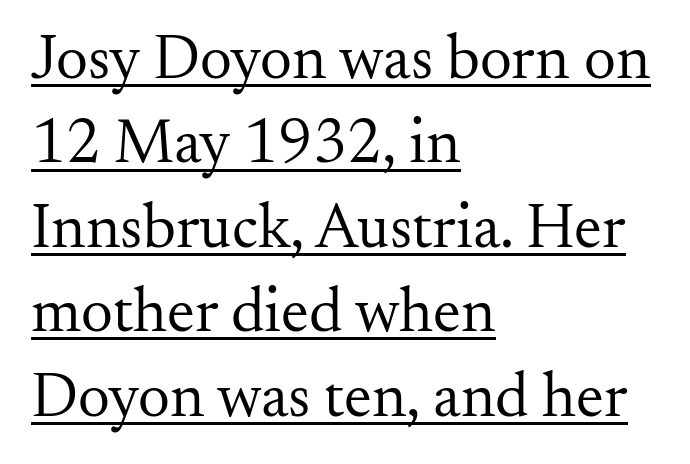
{"serif": "yes", "italic": "no", "bold": "no", "weight": "regular", "width": "normal", "stroke_contrast": "medium", "x_height": "small", "monospaced": "no", "underline": "yes", "align": "left", "line_spacing": "normal", "line_spacing_ratio": 1.34, "letter_spacing": "normal", "letter_spacing_em": 0.0, "glyph_px": 63}
